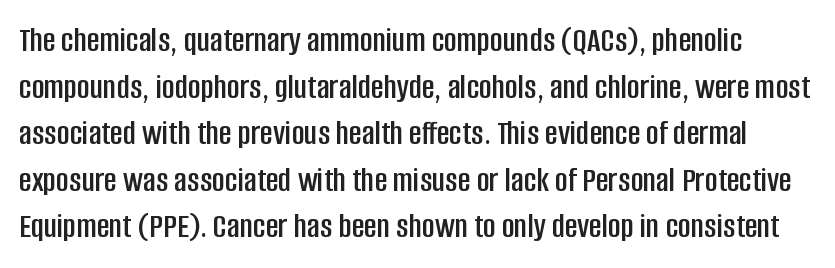
Q: Is the text italic (slanted)? A: No, it is upright.
Q: Is the typeface a serif or a sans-serif typeface? A: Sans-serif.
Q: Is the text underlined? A: No.
Q: Is the spacing between letters normal or unusually wide? A: Normal.
Q: Is the spacing between lines tight, normal or loose? A: Normal.
Q: Width (condensed, normal, or wide)? A: Condensed.
Q: Stroke contrast? A: Low.
Q: x-height? A: Large.
Q: Monospaced? A: No.
